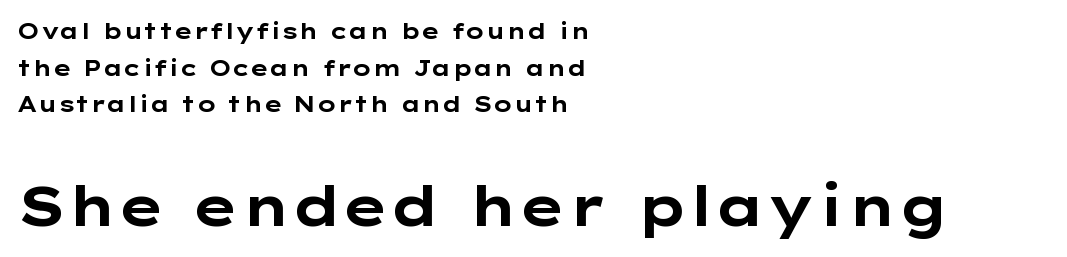
{"serif": "no", "italic": "no", "bold": "yes", "weight": "bold", "width": "wide", "stroke_contrast": "low", "x_height": "medium", "monospaced": "no", "underline": "no", "align": "left", "line_spacing": "normal", "line_spacing_ratio": 1.66, "letter_spacing": "normal", "letter_spacing_em": 0.0, "larger_block": "second", "size_ratio": 2.5, "glyph_px": 55}
